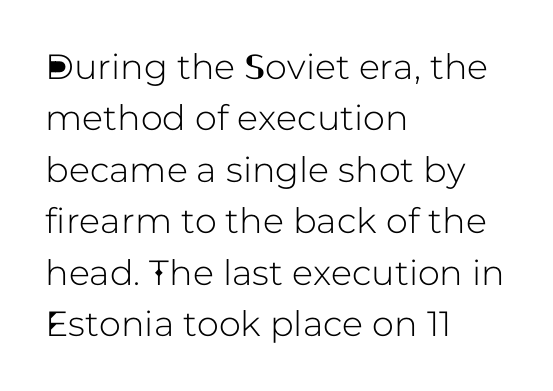
{"serif": "no", "italic": "no", "width": "normal", "stroke_contrast": "low", "x_height": "medium", "monospaced": "no", "underline": "no", "align": "left", "line_spacing": "normal", "line_spacing_ratio": 1.47, "letter_spacing": "normal", "letter_spacing_em": 0.0, "glyph_px": 35}
